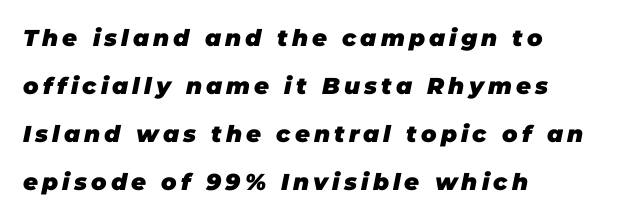
The image shows 23 px bold type, italic (leaning right); set left-aligned, loose line spacing (2.08x), not underlined.
